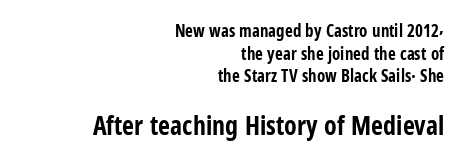
Each line ends at the same right margin while the left side varies. The block of text has a typical density, with ordinary space between rows. The rendering enlarges the type as you move from the upper chunk to the lower. Unlike italic type, these characters show no tilt at all.
